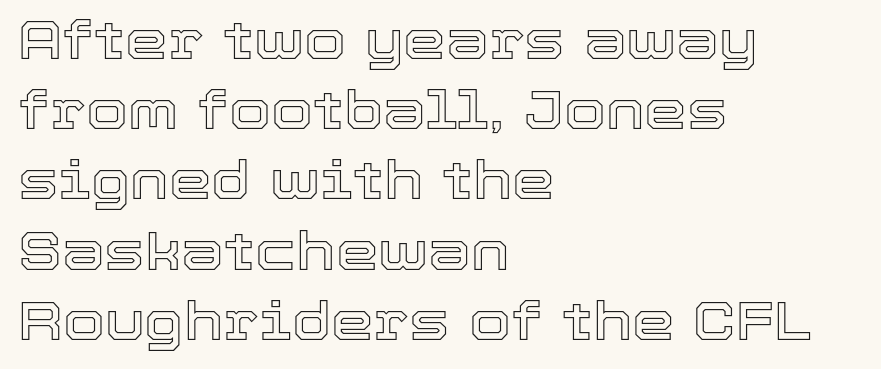
The image shows 54 px text type, upright; set left-aligned, normal line spacing (1.3x), normal letter spacing, not underlined; a medium x-height.
